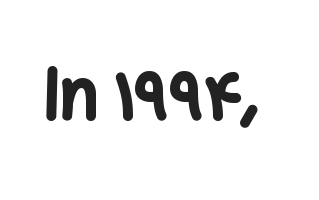
{"serif": "no", "italic": "no", "bold": "yes", "weight": "bold", "width": "normal", "stroke_contrast": "low", "x_height": "medium", "monospaced": "no", "underline": "no", "letter_spacing": "normal", "letter_spacing_em": 0.0, "glyph_px": 67}
